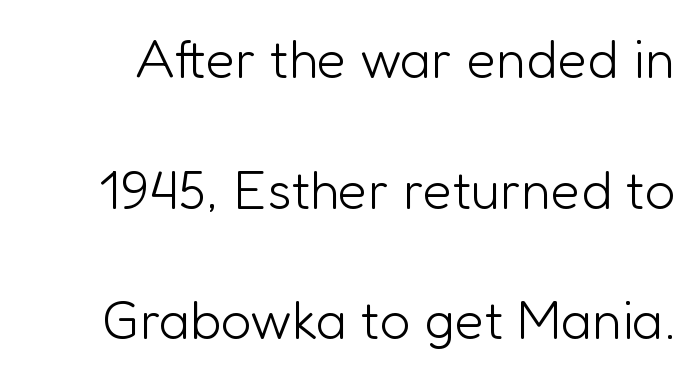
{"serif": "no", "italic": "no", "bold": "no", "weight": "light", "width": "normal", "stroke_contrast": "low", "x_height": "medium", "monospaced": "no", "underline": "no", "line_spacing": "loose", "line_spacing_ratio": 2.42, "letter_spacing": "normal", "letter_spacing_em": 0.0, "glyph_px": 54}
